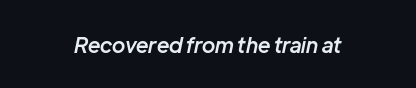
Summary of weight: moderately heavy, a semibold. Letters rest on an invisible, unmarked baseline. This sample uses an oblique cut, with every glyph tilted off the vertical. Glyph-to-glyph distance matches everyday printed text.
